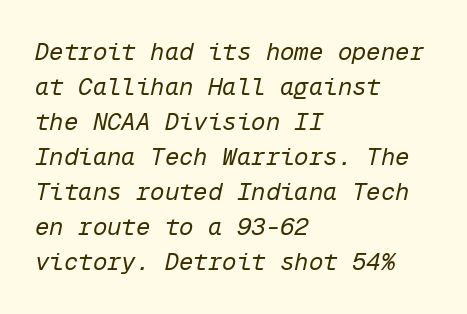
{"italic": "yes", "lean": "right", "slant_degrees": 12, "bold": "no", "underline": "no", "align": "left", "line_spacing": "normal", "line_spacing_ratio": 1.46, "letter_spacing": "normal", "letter_spacing_em": 0.0, "glyph_px": 24}
